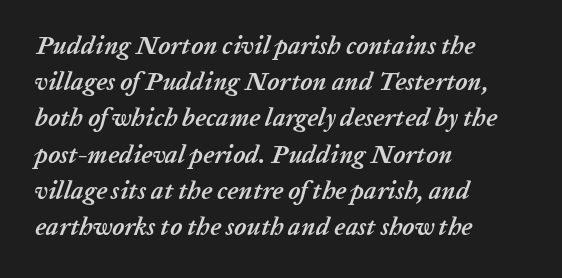
{"italic": "yes", "lean": "right", "slant_degrees": 20, "bold": "yes", "underline": "no", "align": "left", "line_spacing": "normal", "line_spacing_ratio": 1.45, "letter_spacing": "normal", "letter_spacing_em": 0.0, "glyph_px": 25}
